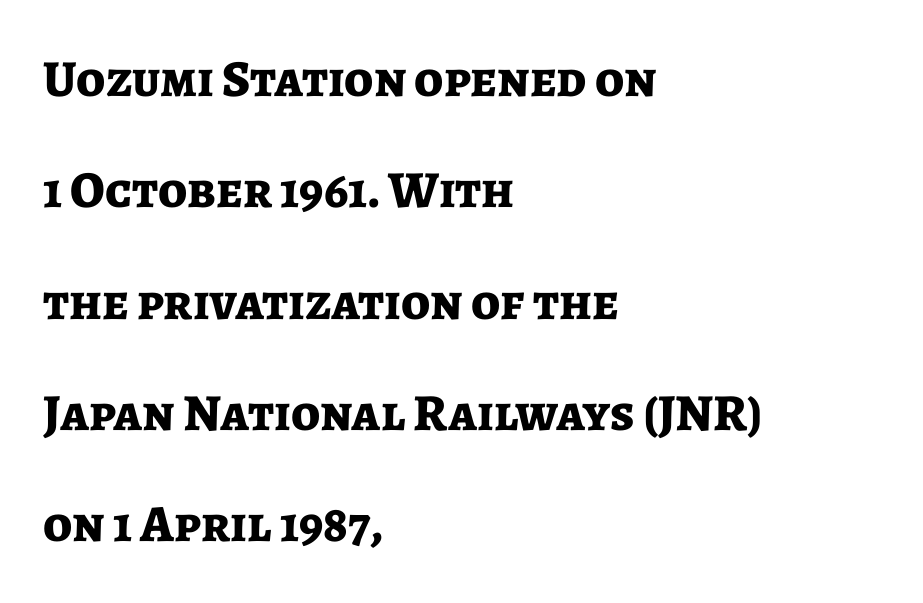
Observe the absence of serifs on each vertical stroke in this sample. Alignment: flush left. Line spacing here is loose. How heavy is the stroke? Heavy — this is a bold. Style check: upright.
